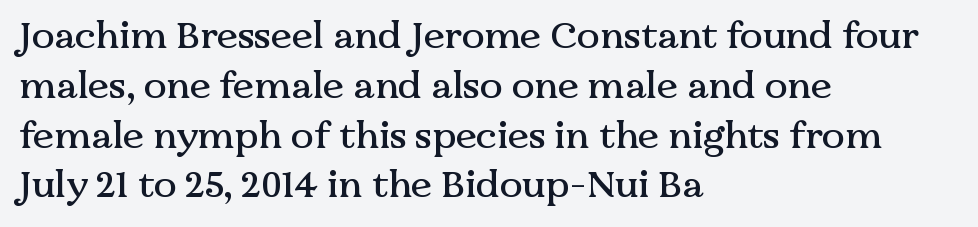
The image shows 38 px serif type, upright; set left-aligned, normal line spacing (1.31x), normal letter spacing, not underlined; medium stroke contrast and a medium x-height.
